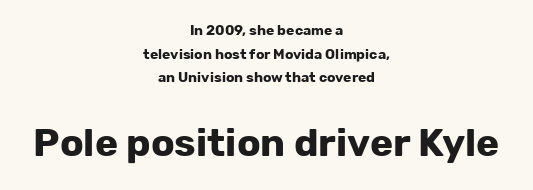
{"serif": "no", "italic": "no", "bold": "yes", "weight": "bold", "width": "normal", "stroke_contrast": "low", "x_height": "medium", "monospaced": "no", "underline": "no", "align": "center", "line_spacing": "normal", "line_spacing_ratio": 1.69, "letter_spacing": "normal", "letter_spacing_em": 0.0, "larger_block": "second", "size_ratio": 2.79, "glyph_px": 39}
